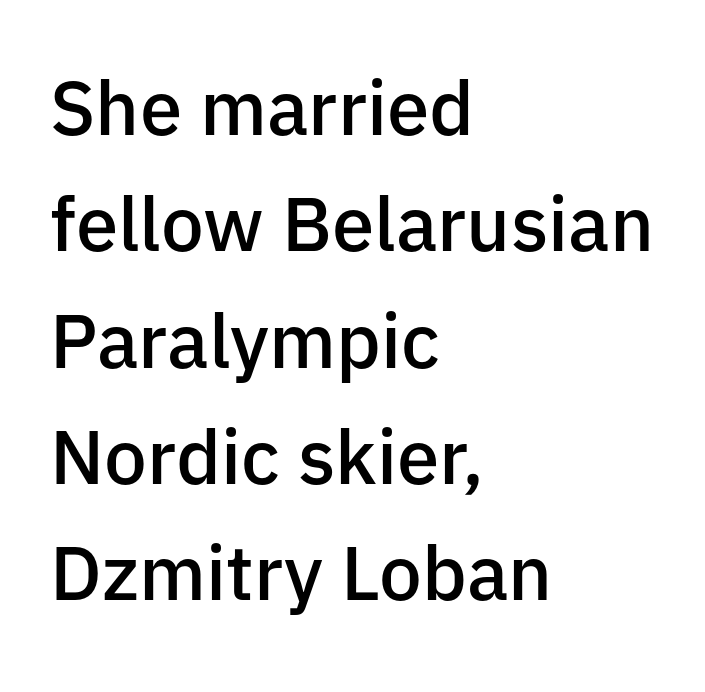
Observe the absence of serifs on each vertical stroke in this sample. This rendering leaves character spacing at its baseline value. Letters rest on an invisible, unmarked baseline. Does the copy run flush right? No — it runs flush left. This is moderately heavy type, rendered in semibold.
